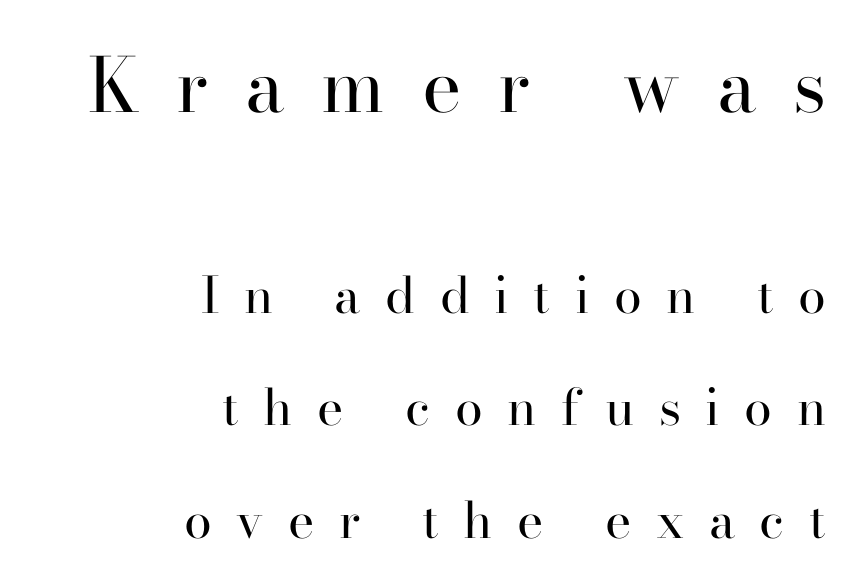
The image shows 75 px regular-weight serif type, upright; set right-aligned, loose line spacing (2.25x), unusually wide letter spacing (+0.49 em), not underlined; the first (top) block is 1.5x larger; high stroke contrast and a small x-height.
